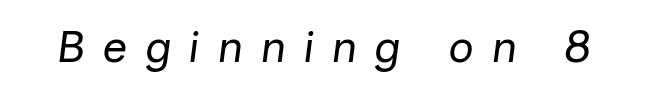
The image shows 45 px regular-weight type, italic (leaning right); set unusually wide letter spacing (+0.37 em), not underlined; low stroke contrast and a medium x-height.
